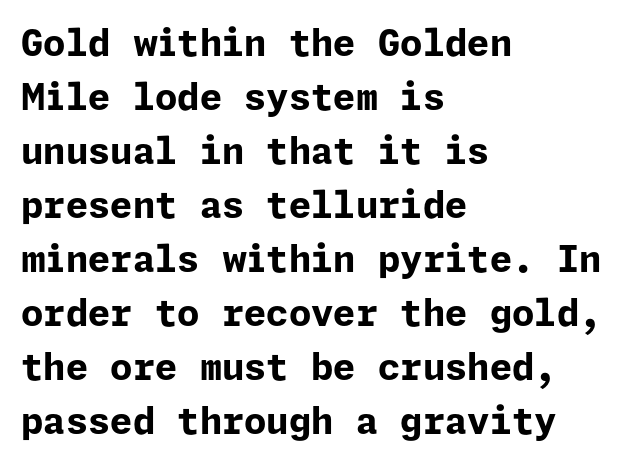
Q: Is the text bold? A: Yes.
Q: Is the text italic (slanted)? A: No, it is upright.
Q: Is the typeface a serif or a sans-serif typeface? A: Sans-serif.
Q: Is the text underlined? A: No.
Q: How is the paragraph aligned? A: Left-aligned.
Q: Is the spacing between letters normal or unusually wide? A: Normal.
Q: Is the spacing between lines tight, normal or loose? A: Normal.
Q: Width (condensed, normal, or wide)? A: Normal.
Q: Stroke contrast? A: Low.
Q: x-height? A: Medium.
